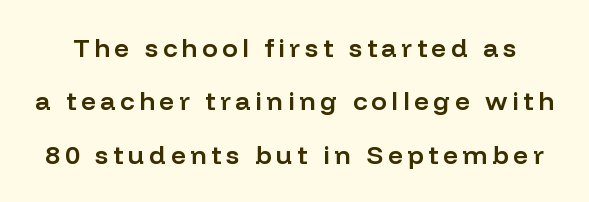
Q: Is the text bold? A: Semi-bold.
Q: Is the text italic (slanted)? A: No, it is upright.
Q: Is the text underlined? A: No.
Q: Is the spacing between lines tight, normal or loose? A: Loose.
